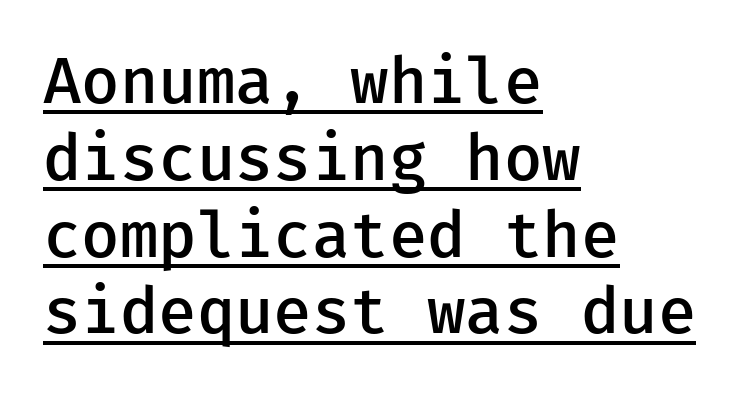
The image shows 64 px semibold sans-serif type, upright; set left-aligned, line spacing 1.2x, normal letter spacing, underlined; low stroke contrast and a medium x-height.
